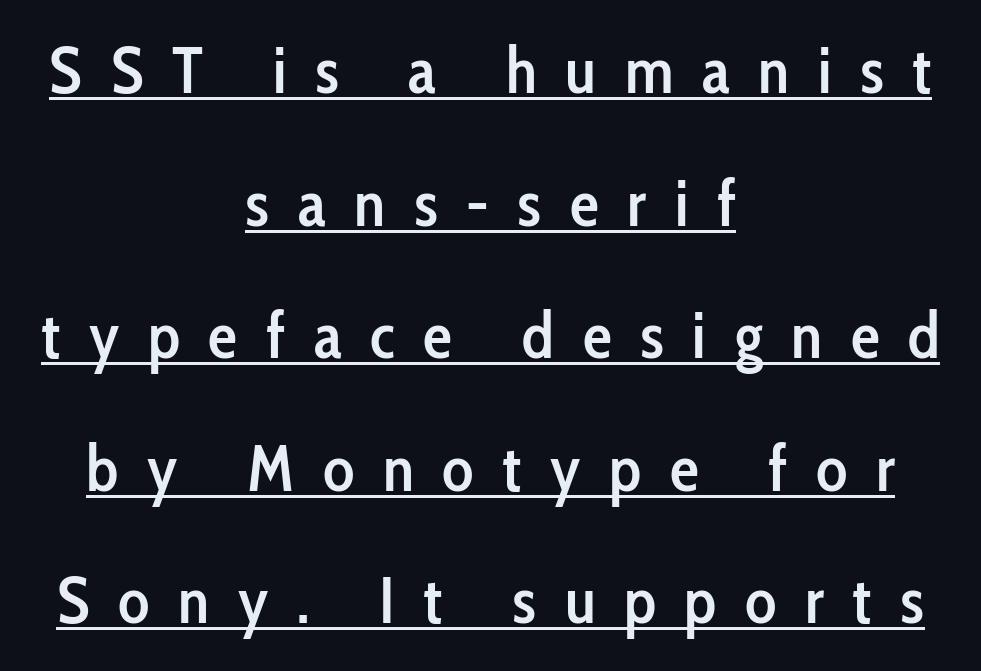
Caption: lettering with a line underneath. Loosely led — the rows are spread out. A roman cut, with each character standing at attention. Looks like regular typesetting: each glyph gets only the width it needs. I'd call this a sans setting — the letters go barefoot. Centered paragraph, ragged on both sides.
